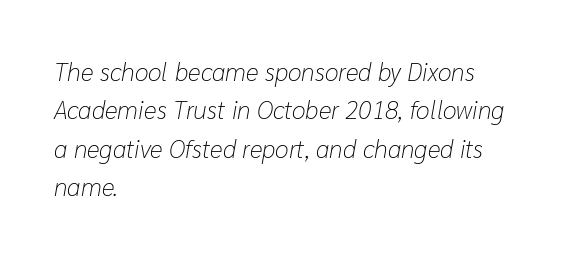
The gaps between neighbouring characters are ordinary and unremarkable. Line starts are locked; line ends wander. Vertical spacing — default. The whole block is typeset with a tilt.
